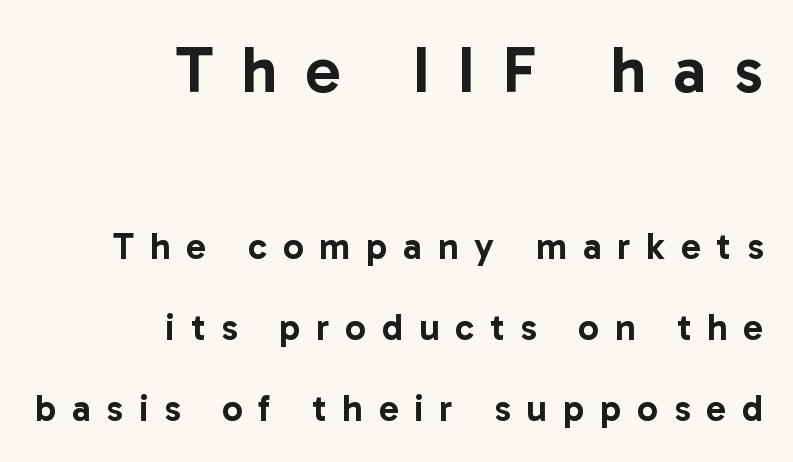
Q: Is the text italic (slanted)? A: No, it is upright.
Q: Is the typeface a serif or a sans-serif typeface? A: Sans-serif.
Q: Is the text underlined? A: No.
Q: How is the paragraph aligned? A: Right-aligned.
Q: Is the spacing between letters normal or unusually wide? A: Unusually wide.
Q: Is the spacing between lines tight, normal or loose? A: Loose.
Q: Which block of text is set in a larger size, the first (top) or the second (bottom)? A: The first (top) one.
Q: Width (condensed, normal, or wide)? A: Normal.
Q: Stroke contrast? A: Low.
Q: x-height? A: Medium.
Q: Monospaced? A: No.
